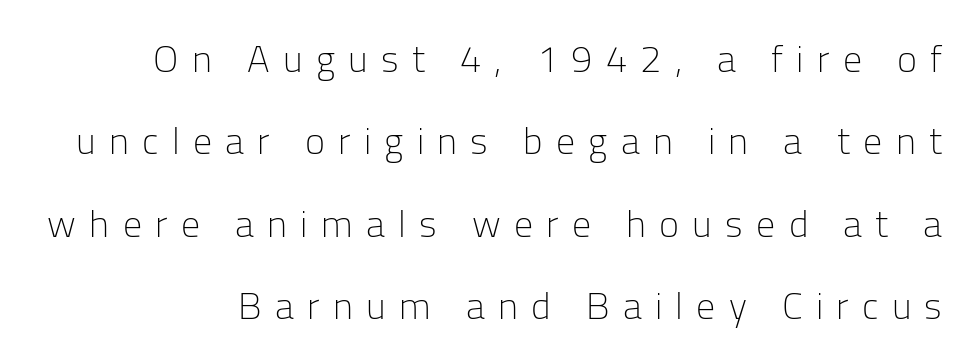
Q: Is the text bold? A: No.
Q: Is the text italic (slanted)? A: No, it is upright.
Q: Is the typeface a serif or a sans-serif typeface? A: Sans-serif.
Q: Is the text underlined? A: No.
Q: How is the paragraph aligned? A: Right-aligned.
Q: Is the spacing between letters normal or unusually wide? A: Unusually wide.
Q: Is the spacing between lines tight, normal or loose? A: Loose.
Q: Width (condensed, normal, or wide)? A: Normal.
Q: Stroke contrast? A: Low.
Q: x-height? A: Medium.
Q: Monospaced? A: No.
